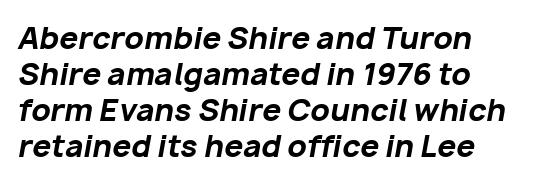
The image shows 30 px bold type, italic (leaning right); set left-aligned, line spacing 1.2x, normal letter spacing, not underlined; low stroke contrast and a medium x-height.
